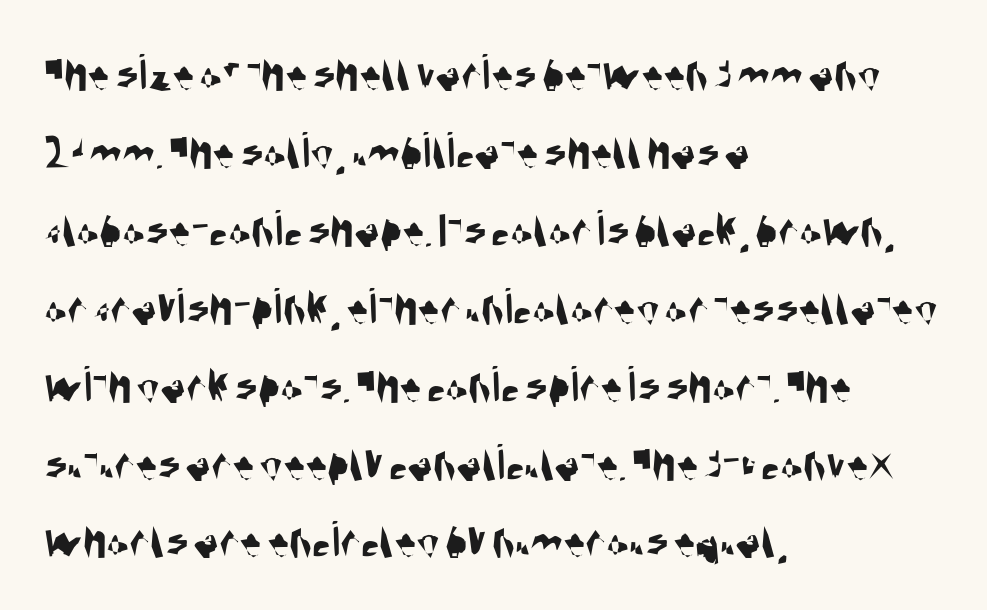
The image shows 53 px condensed sans-serif type; set left-aligned, normal line spacing (1.47x), normal letter spacing, not underlined; medium stroke contrast and a large x-height.
